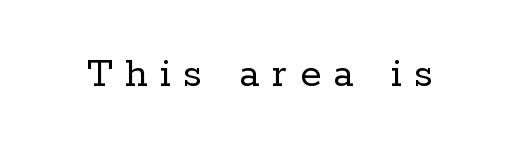
The image shows 43 px regular-weight serif type, upright; set unusually wide letter spacing (+0.29 em), not underlined; low stroke contrast and a medium x-height.
